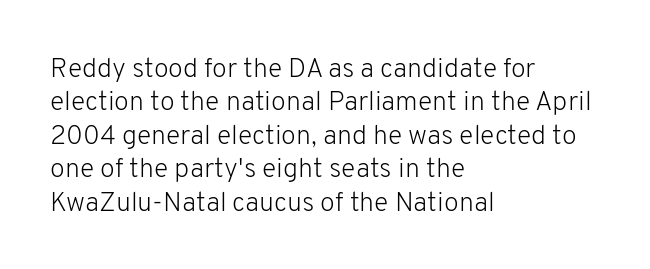
Q: Is the text bold? A: No.
Q: Is the text italic (slanted)? A: No, it is upright.
Q: Is the text underlined? A: No.
Q: How is the paragraph aligned? A: Left-aligned.
Q: Is the spacing between letters normal or unusually wide? A: Normal.
